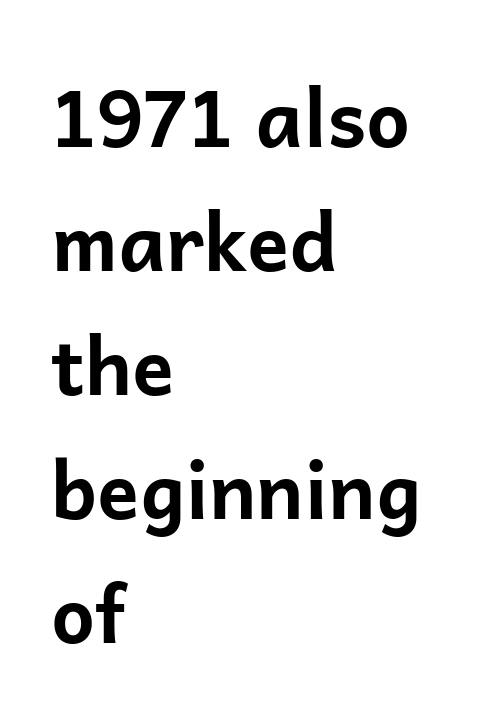
Q: Is the text bold? A: Yes.
Q: Is the text italic (slanted)? A: No, it is upright.
Q: Is the typeface a serif or a sans-serif typeface? A: Sans-serif.
Q: Is the text underlined? A: No.
Q: How is the paragraph aligned? A: Left-aligned.
Q: Is the spacing between letters normal or unusually wide? A: Normal.
Q: Is the spacing between lines tight, normal or loose? A: Normal.
Q: Width (condensed, normal, or wide)? A: Normal.
Q: Stroke contrast? A: Low.
Q: x-height? A: Medium.
Q: Monospaced? A: No.
